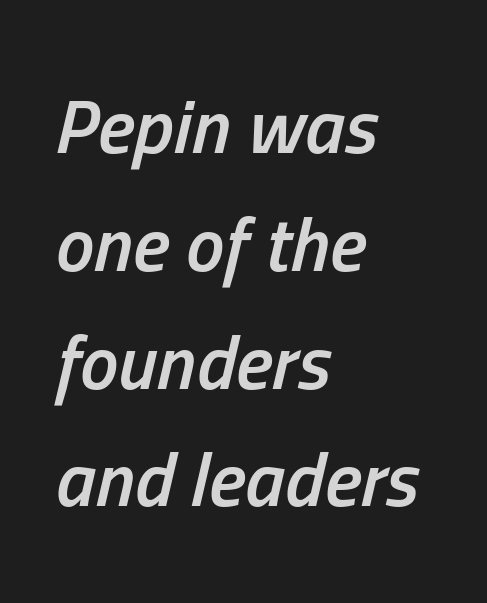
Spacing verdict: proportional, widths tailored to each character. In terms of letterspacing, this is plain default setting. Clear beneath every line of the passage. What weight is shown? A semibold, between regular and bold. The typesetter chose a ragged-right arrangement here. Reading down the column, the eye jumps a familiar distance to each next line.
